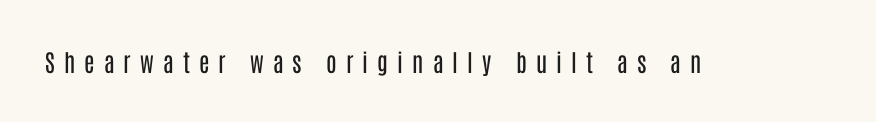
{"italic": "no", "bold": "no", "underline": "no", "letter_spacing": "wide", "letter_spacing_em": 0.38, "glyph_px": 24}
